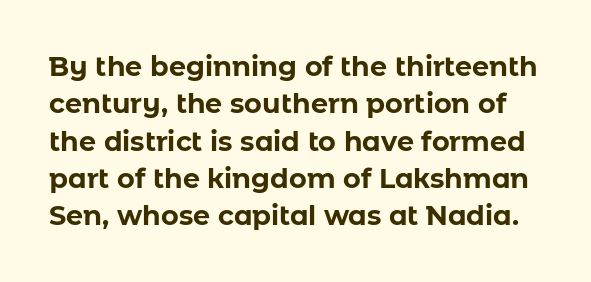
{"italic": "no", "bold": "yes", "underline": "no", "line_spacing": "normal", "line_spacing_ratio": 1.38, "letter_spacing": "normal", "letter_spacing_em": 0.0, "glyph_px": 27}
